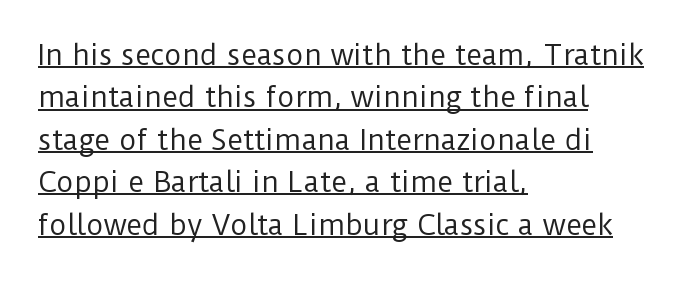
Q: Is the text bold? A: No.
Q: Is the text italic (slanted)? A: No, it is upright.
Q: Is the text underlined? A: Yes.
Q: How is the paragraph aligned? A: Left-aligned.
Q: Is the spacing between letters normal or unusually wide? A: Normal.
Q: Is the spacing between lines tight, normal or loose? A: Normal.
